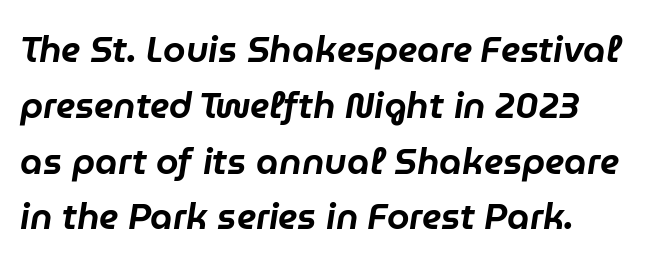
The space beneath each line is pristine and unruled. The rendering uses natural spacing where letterforms have individual widths. Here the glyphs are tracked normally, forming tight word shapes. Italic: yes, the glyphs are oblique. Honestly, the row spacing looks completely unremarkable.
